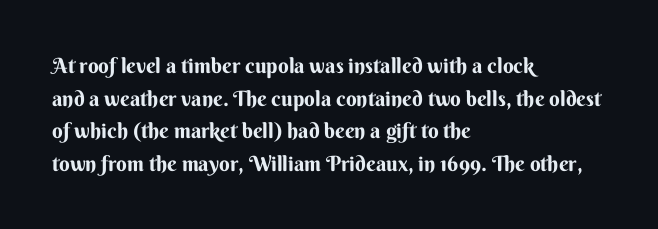
Q: Is the text bold? A: Yes.
Q: Is the text italic (slanted)? A: No, it is upright.
Q: Is the text underlined? A: No.
Q: How is the paragraph aligned? A: Left-aligned.
Q: Is the spacing between letters normal or unusually wide? A: Normal.
Q: Is the spacing between lines tight, normal or loose? A: Normal.
